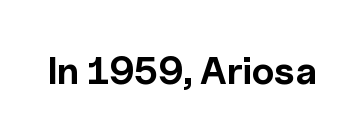
Q: Is the text bold? A: Yes.
Q: Is the text italic (slanted)? A: No, it is upright.
Q: Is the typeface a serif or a sans-serif typeface? A: Sans-serif.
Q: Is the text underlined? A: No.
Q: Is the spacing between letters normal or unusually wide? A: Normal.
Q: Width (condensed, normal, or wide)? A: Normal.
Q: x-height? A: Medium.
Q: Monospaced? A: No.
